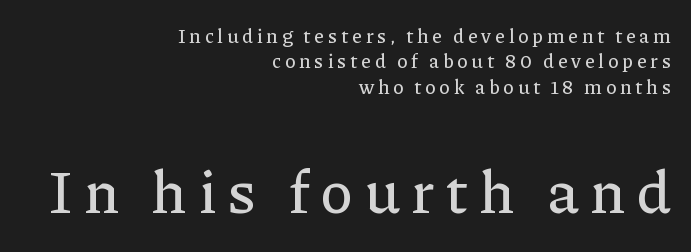
The image shows 61 px serif type, upright; set right-aligned, normal line spacing (1.27x), not underlined; the second (bottom) block is 3.05x larger; low stroke contrast and a medium x-height.
